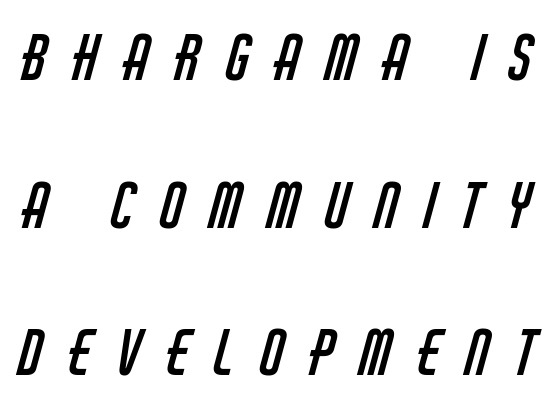
The image shows 62 px regular-weight, condensed sans-serif type; set loose line spacing (2.38x), unusually wide letter spacing (+0.41 em), not underlined; low stroke contrast and a large x-height.
